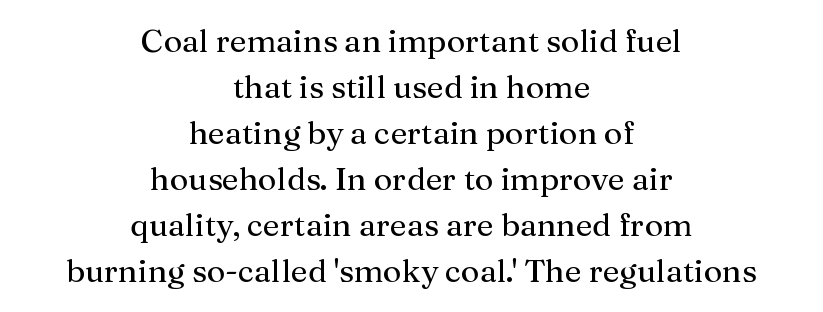
Horizontal alignment here is central, giving a formal, balanced look. Do the characters align in a grid? No, the font is proportional. Unlike a clean sans, this face finishes its strokes with serifs. Only glyphs here, with clear space below each row. Weight class: somewhere from thin through regular.
